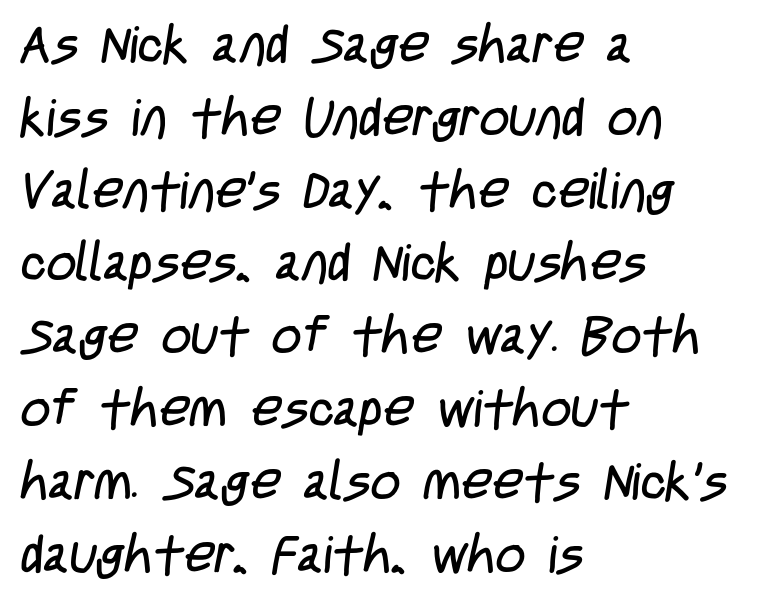
{"serif": "no", "bold": "no", "weight": "regular", "width": "condensed", "stroke_contrast": "low", "x_height": "large", "monospaced": "no", "underline": "no", "align": "left", "line_spacing": "normal", "line_spacing_ratio": 1.4, "letter_spacing": "normal", "letter_spacing_em": 0.0, "glyph_px": 52}
